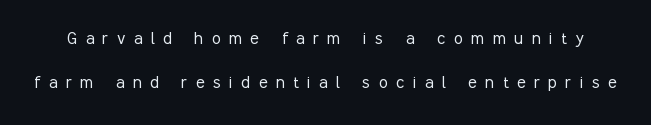
The image shows 20 px text type, upright; set loose line spacing (2.21x), unusually wide letter spacing (+0.43 em), not underlined.
